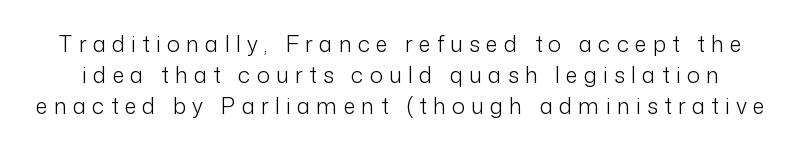
Bold? No — there's no thickening of the strokes. Ascenders rise straight up at ninety degrees. No word sits above an underline. The vertical gap from one line to the next is medium.
